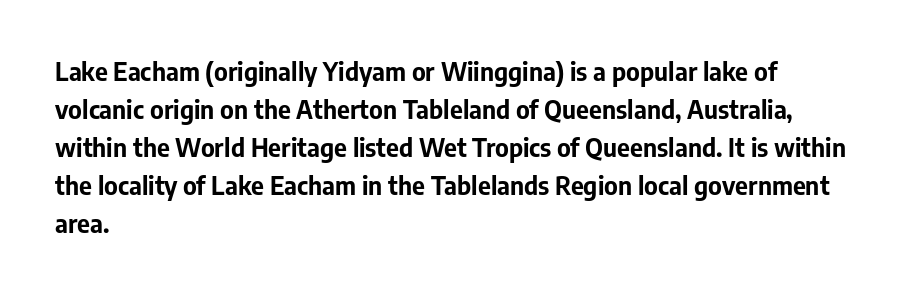
Leftover space on each line is placed entirely after the last word. Normally led — the rows are evenly, conventionally spaced. Type without underlining. Here the glyphs are tracked normally, forming tight word shapes.
